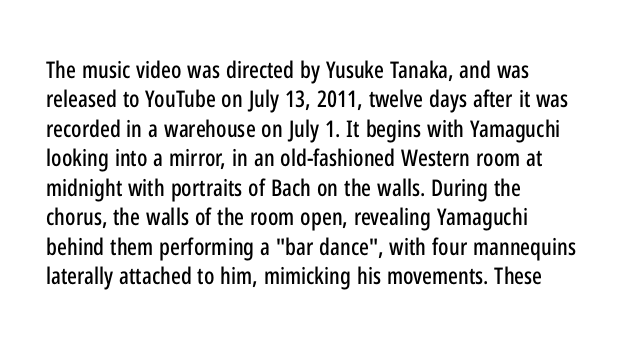
Q: Is the text italic (slanted)? A: No, it is upright.
Q: Is the text underlined? A: No.
Q: How is the paragraph aligned? A: Left-aligned.
Q: Is the spacing between letters normal or unusually wide? A: Normal.
Q: Is the spacing between lines tight, normal or loose? A: Normal.
